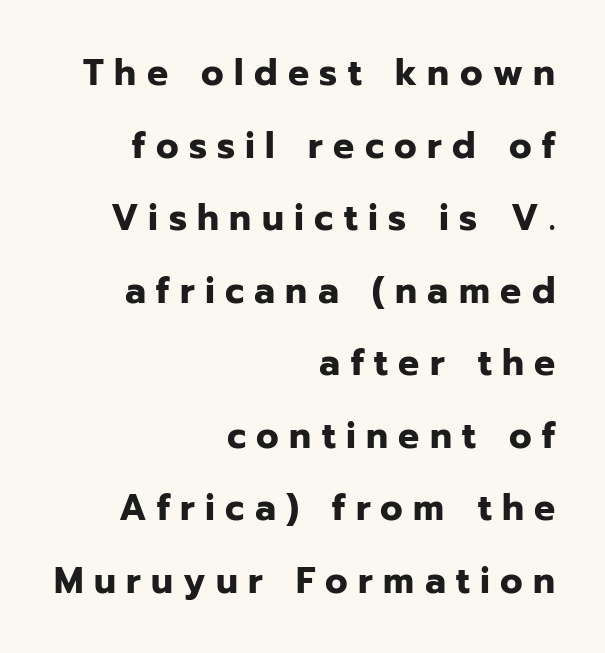
The image shows 37 px bold sans-serif type, upright; set right-aligned, loose line spacing (1.96x), unusually wide letter spacing (+0.28 em), not underlined; low stroke contrast and a medium x-height.
